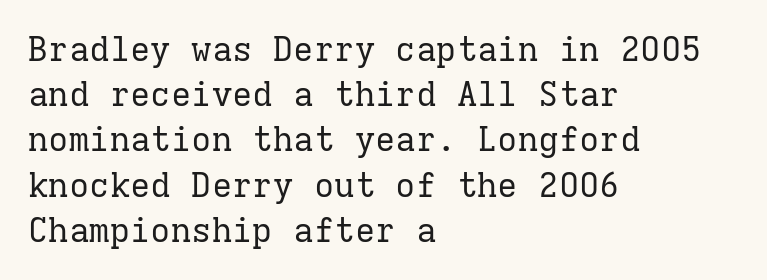
The image shows 34 px regular-weight serif type, upright, monospaced; set left-aligned, normal line spacing (1.33x), normal letter spacing, not underlined; low stroke contrast and a medium x-height.
